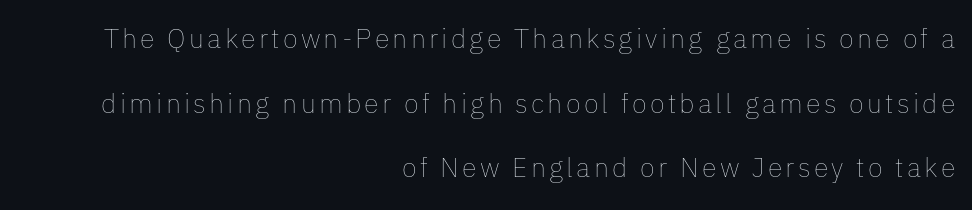
What's the leading like? Stretched, with rows far apart. The baseline area is clear. Weight class: somewhere from thin through regular. The letters stand straight up with perfectly vertical stems.
